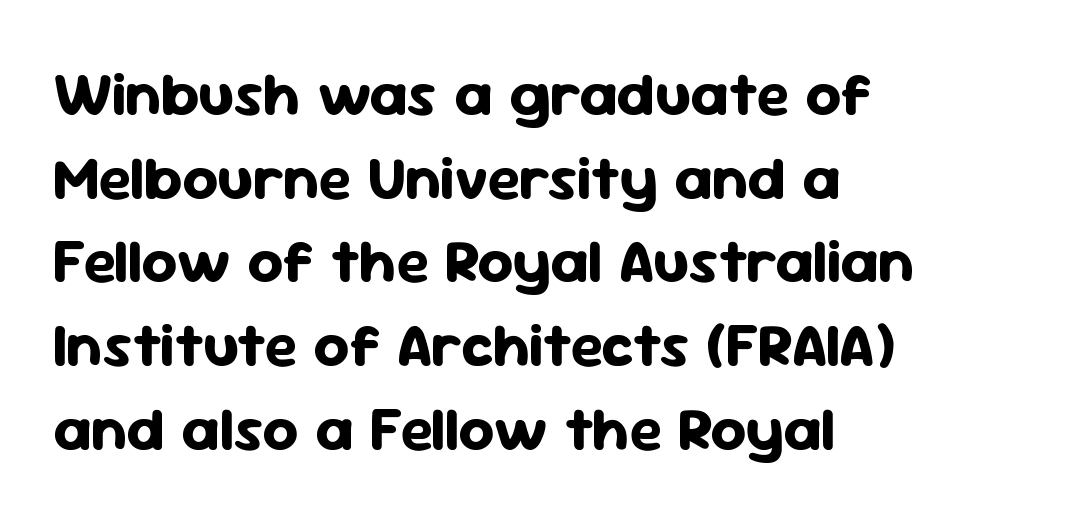
A typesetter would call this proportional, since set widths differ per character. Vertically, the passage feels balanced, rows spaced as you'd expect. These words are printed bold, with thick strokes throughout. The letters stand straight up with perfectly vertical stems.
